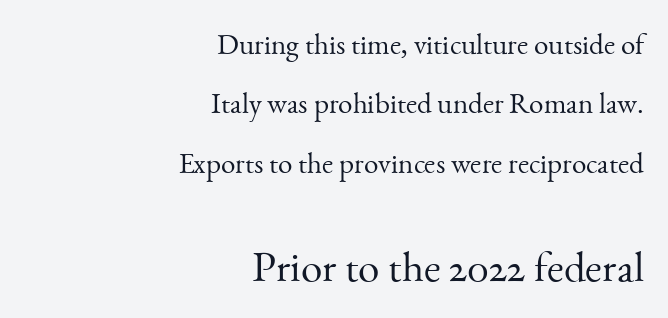
The image shows 43 px light serif type, upright; set right-aligned, loose line spacing (2.05x), normal letter spacing, not underlined; the second (bottom) block is 1.48x larger; medium stroke contrast and a small x-height.
